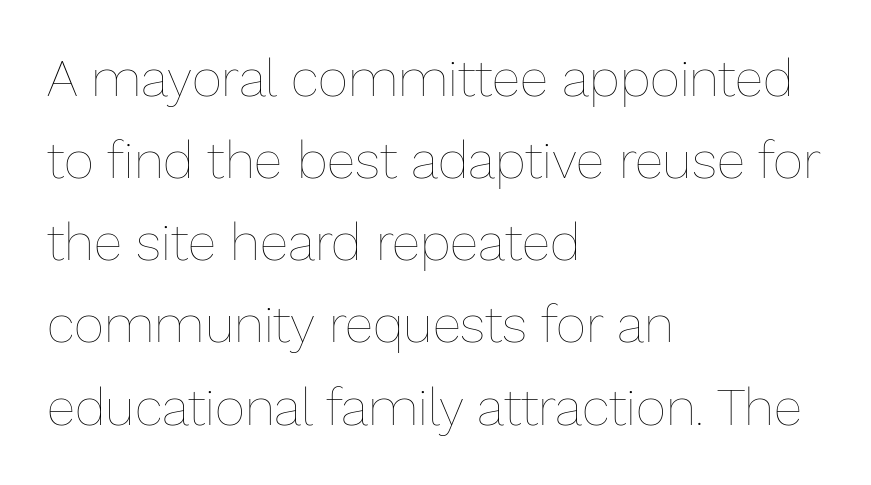
{"italic": "no", "bold": "no", "weight": "thin", "width": "normal", "stroke_contrast": "low", "x_height": "medium", "monospaced": "no", "underline": "no", "align": "left", "line_spacing": "normal", "line_spacing_ratio": 1.58, "letter_spacing": "normal", "letter_spacing_em": 0.0, "glyph_px": 52}
